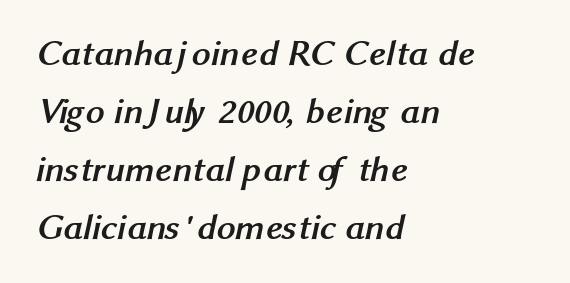
This sample has the flowing, uneven cadence of proportional lettering. Only glyphs here, with clear space below each row. Are there feet on the stems? There aren't — it's a sans. In terms of leading, this rendering sits right in the middle.
